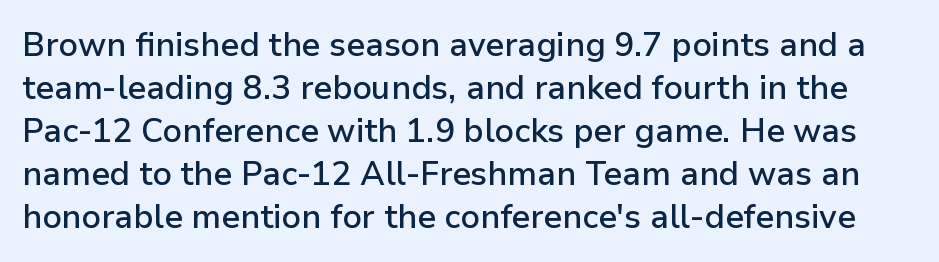
{"serif": "no", "italic": "no", "bold": "semi", "weight": "semibold", "width": "normal", "stroke_contrast": "low", "x_height": "medium", "monospaced": "no", "underline": "no", "line_spacing": "normal", "line_spacing_ratio": 1.3, "letter_spacing": "normal", "letter_spacing_em": 0.0, "glyph_px": 33}
